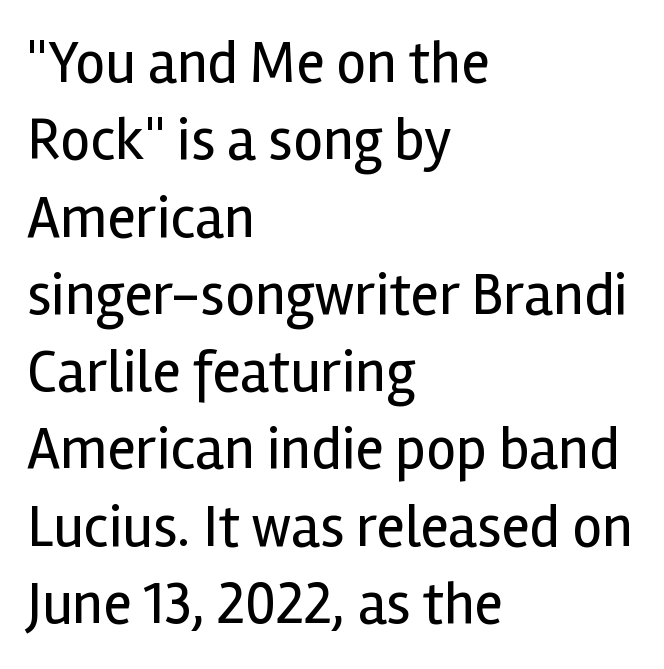
The image shows 59 px regular-weight sans-serif type, upright; set left-aligned, normal line spacing (1.31x), normal letter spacing, not underlined; a medium x-height.
